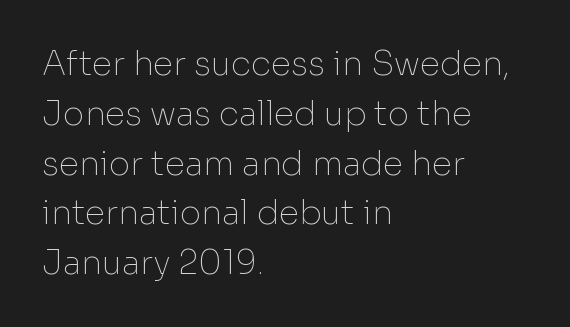
The compositor pushed each line to the left boundary. It's the straight-up-and-down kind of type. Notice how descenders clear the ascenders below comfortably — that's standard leading. You can tell from the bare stems that sans-serif type was used. The glyphs are unaccompanied by any horizontal stroke below them.
